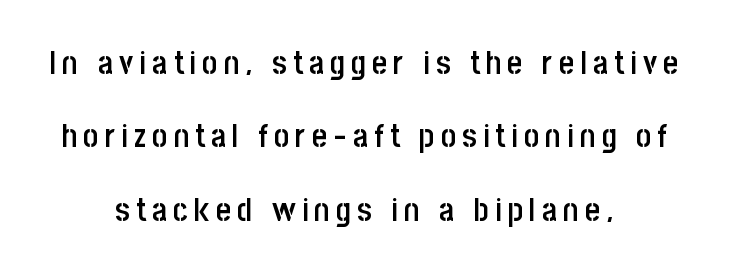
{"serif": "no", "italic": "no", "bold": "semi", "weight": "semibold", "width": "condensed", "stroke_contrast": "low", "x_height": "large", "monospaced": "no", "underline": "no", "align": "center", "line_spacing": "loose", "line_spacing_ratio": 2.22, "glyph_px": 33}
